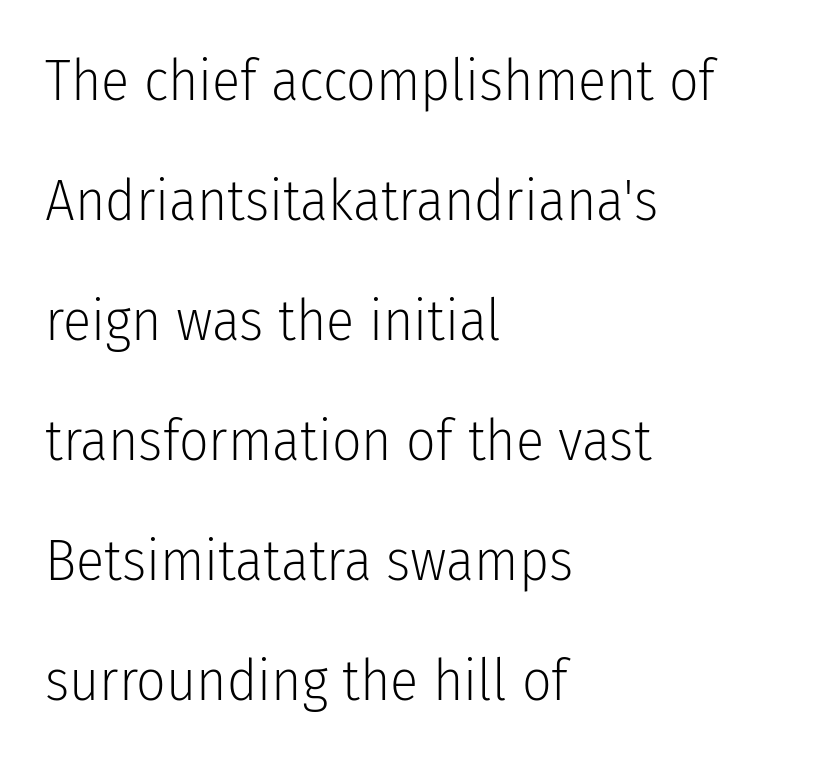
The image shows 58 px light, condensed sans-serif type, upright; set left-aligned, loose line spacing (2.07x), normal letter spacing, not underlined; low stroke contrast and a medium x-height.
